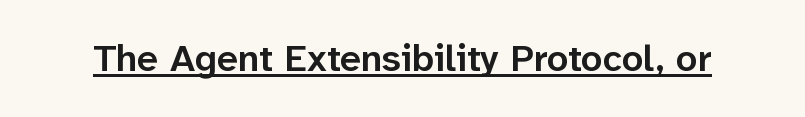
Q: Is the text bold? A: Semi-bold.
Q: Is the text italic (slanted)? A: No, it is upright.
Q: Is the typeface a serif or a sans-serif typeface? A: Sans-serif.
Q: Is the text underlined? A: Yes.
Q: Is the spacing between letters normal or unusually wide? A: Normal.
Q: Width (condensed, normal, or wide)? A: Normal.
Q: Stroke contrast? A: Low.
Q: x-height? A: Medium.
Q: Monospaced? A: No.
